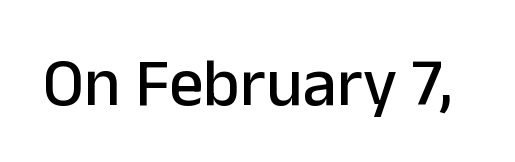
{"serif": "no", "italic": "no", "width": "normal", "stroke_contrast": "low", "x_height": "medium", "monospaced": "no", "underline": "no", "letter_spacing": "normal", "letter_spacing_em": 0.0, "glyph_px": 68}
